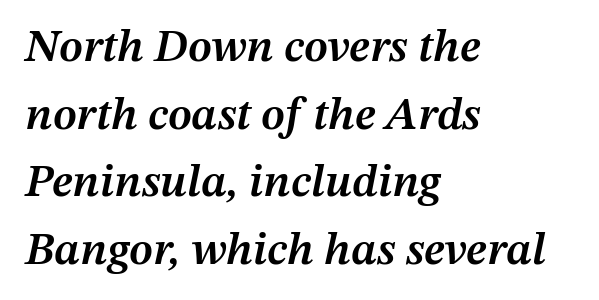
{"italic": "yes", "lean": "right", "slant_degrees": 12, "bold": "semi", "weight": "semibold", "width": "normal", "stroke_contrast": "medium", "x_height": "medium", "monospaced": "no", "underline": "no", "align": "left", "line_spacing": "normal", "line_spacing_ratio": 1.47, "letter_spacing": "normal", "letter_spacing_em": 0.0, "glyph_px": 46}
